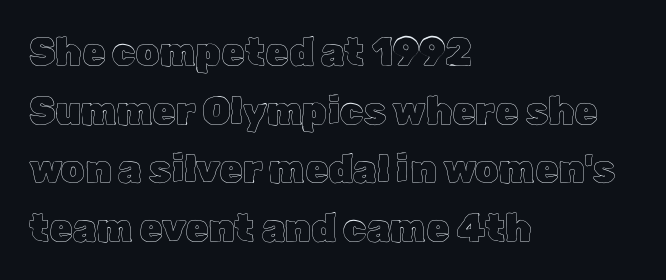
The image shows 38 px text type, upright; set left-aligned, normal line spacing (1.54x), normal letter spacing, not underlined; a medium x-height.
